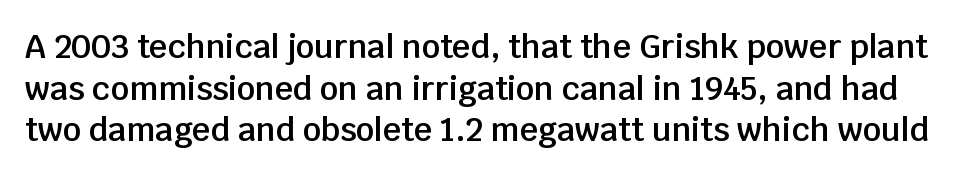
{"serif": "no", "italic": "no", "bold": "semi", "weight": "semibold", "width": "normal", "stroke_contrast": "low", "x_height": "large", "monospaced": "no", "underline": "no", "line_spacing": "normal", "line_spacing_ratio": 1.3, "letter_spacing": "normal", "letter_spacing_em": 0.0, "glyph_px": 32}
